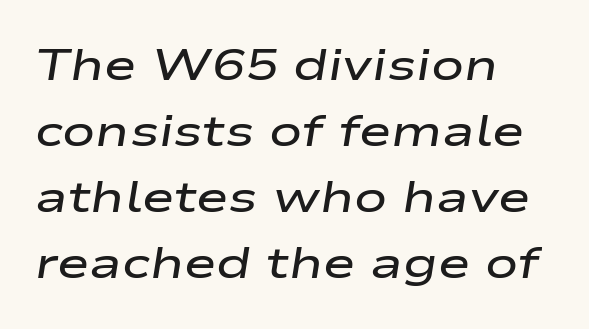
The image shows 44 px semibold, wide type, italic (leaning right); set left-aligned, normal line spacing (1.5x), normal letter spacing, not underlined; low stroke contrast and a medium x-height.
